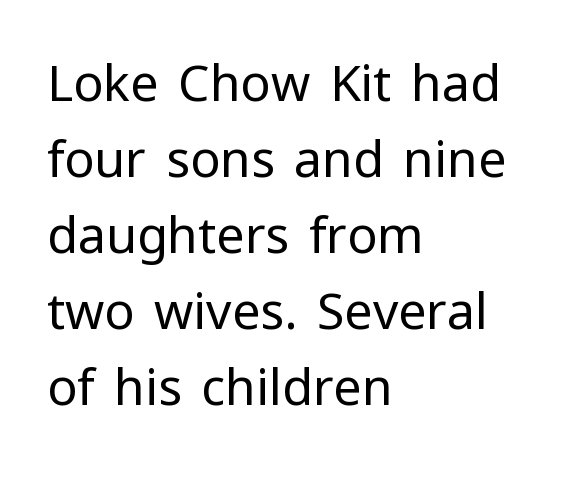
Q: Is the text bold? A: No.
Q: Is the text italic (slanted)? A: No, it is upright.
Q: Is the typeface a serif or a sans-serif typeface? A: Sans-serif.
Q: Is the text underlined? A: No.
Q: How is the paragraph aligned? A: Left-aligned.
Q: Is the spacing between letters normal or unusually wide? A: Normal.
Q: Is the spacing between lines tight, normal or loose? A: Normal.
Q: Width (condensed, normal, or wide)? A: Normal.
Q: Stroke contrast? A: Low.
Q: x-height? A: Medium.
Q: Monospaced? A: No.
